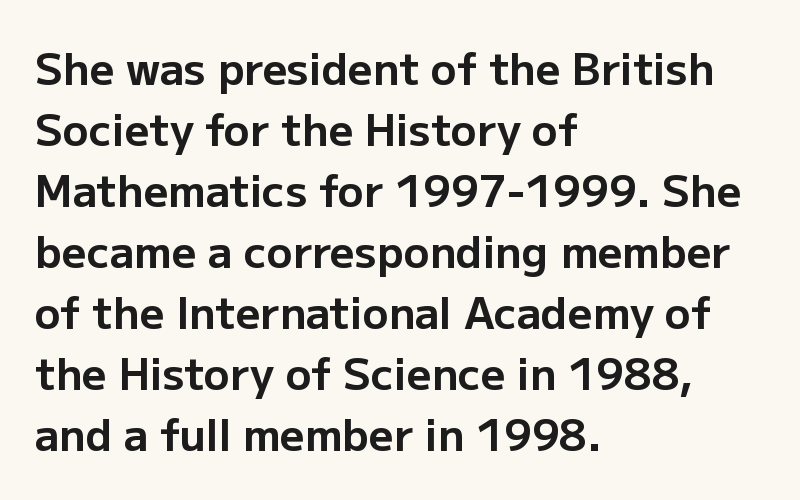
Looks like regular typesetting: each glyph gets only the width it needs. Summary of weight: heavy, a full bold. Each line starts at the same left margin while the right side varies. How would I describe the line gaps? Plain and ordinary.
